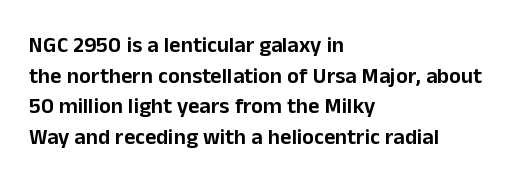
Q: Is the text italic (slanted)? A: No, it is upright.
Q: Is the text underlined? A: No.
Q: How is the paragraph aligned? A: Left-aligned.
Q: Is the spacing between letters normal or unusually wide? A: Normal.
Q: Is the spacing between lines tight, normal or loose? A: Normal.
